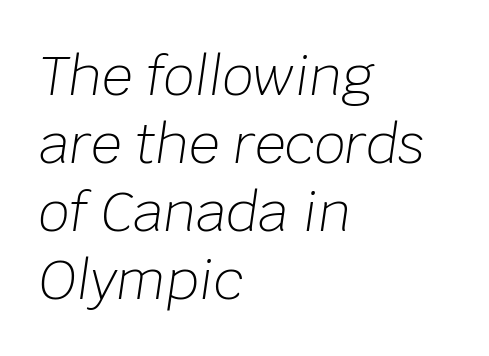
The image shows 54 px light type, italic (leaning right); set left-aligned, normal line spacing (1.26x), normal letter spacing, not underlined; low stroke contrast and a large x-height.
